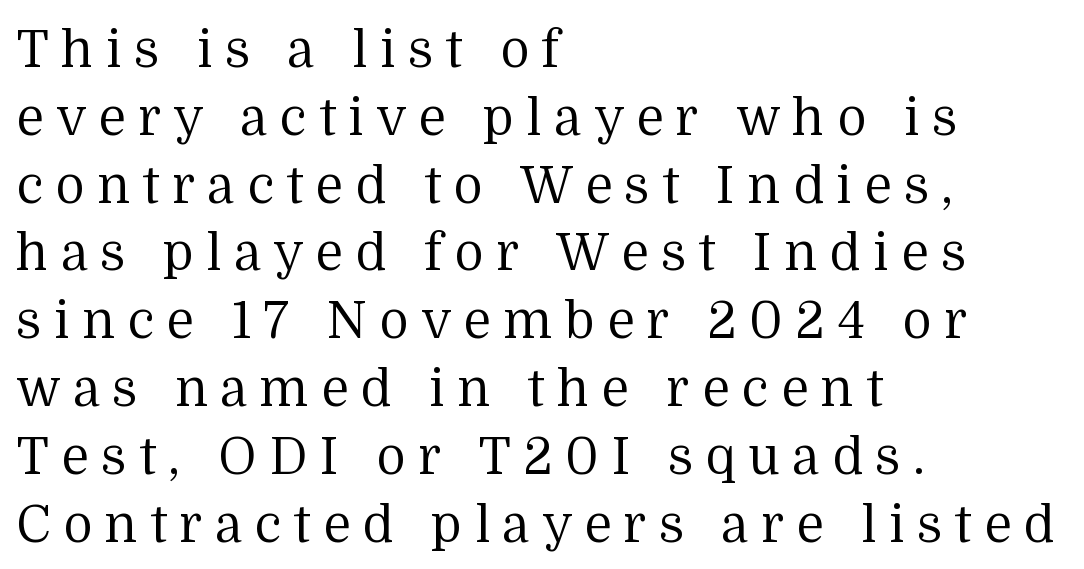
{"serif": "yes", "italic": "no", "bold": "no", "weight": "regular", "width": "normal", "stroke_contrast": "medium", "x_height": "medium", "monospaced": "no", "underline": "no", "align": "left", "line_spacing": "normal", "line_spacing_ratio": 1.33, "letter_spacing": "wide", "letter_spacing_em": 0.24, "glyph_px": 51}
